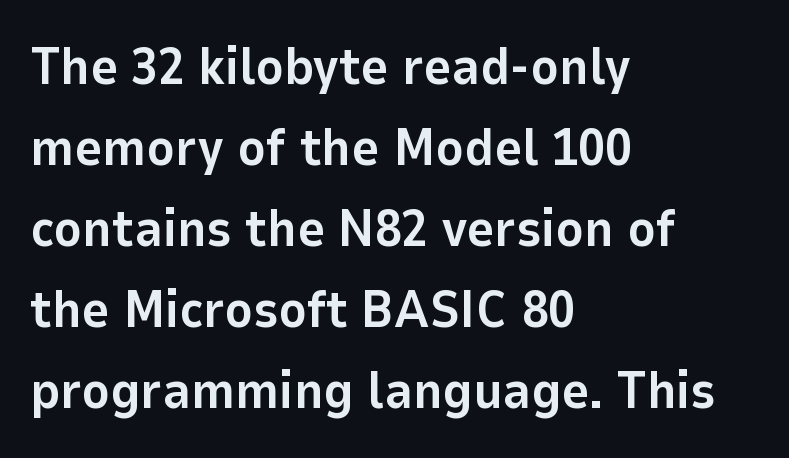
The typography opts for an upright posture over an oblique one. Compared with an ordinary text face, these strokes are far heavier — a full bold. You could not count columns in this text — the font is proportionally spaced. The text was rendered using a sans face with plain stroke endings. The face used here is rendered with its standard letterfit.
